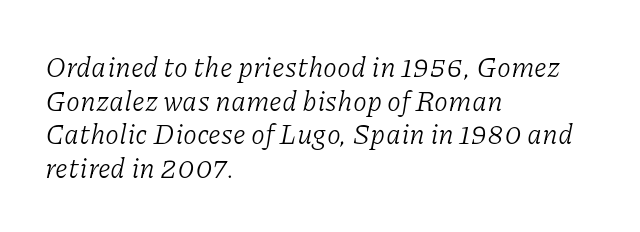
Q: Is the text bold? A: No.
Q: Is the text italic (slanted)? A: Yes, it leans right by about 11 degrees.
Q: Is the typeface a serif or a sans-serif typeface? A: Serif.
Q: Is the text underlined? A: No.
Q: How is the paragraph aligned? A: Left-aligned.
Q: Is the spacing between letters normal or unusually wide? A: Normal.
Q: Width (condensed, normal, or wide)? A: Normal.
Q: Stroke contrast? A: Low.
Q: x-height? A: Medium.
Q: Monospaced? A: No.
